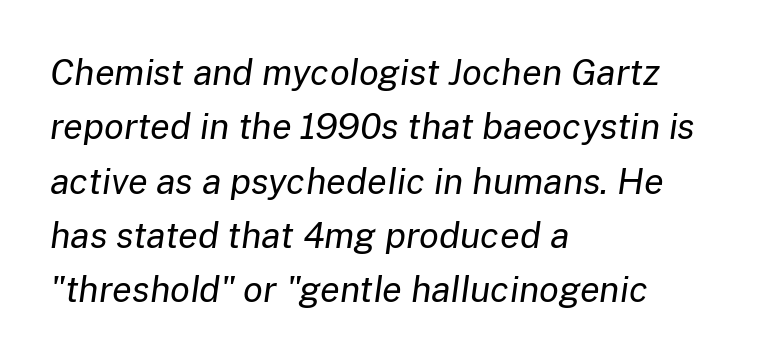
{"italic": "yes", "lean": "right", "slant_degrees": 8, "bold": "no", "weight": "regular", "width": "normal", "stroke_contrast": "low", "x_height": "medium", "monospaced": "no", "underline": "no", "align": "left", "line_spacing": "normal", "line_spacing_ratio": 1.51, "letter_spacing": "normal", "letter_spacing_em": 0.0, "glyph_px": 36}
